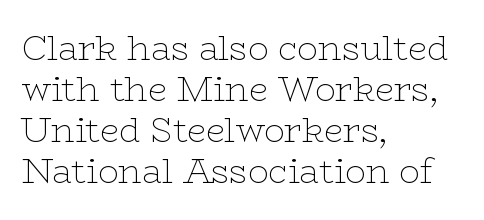
Students, note that the glyphs here touch the page at normal intervals. Casual observation: everything's shoved over to the left. Is this a fixed-width face? No — the glyphs have proportional, varying widths. Stems and bowls with no extra thickness — not bold. Rendered with straight, roman letterforms.
